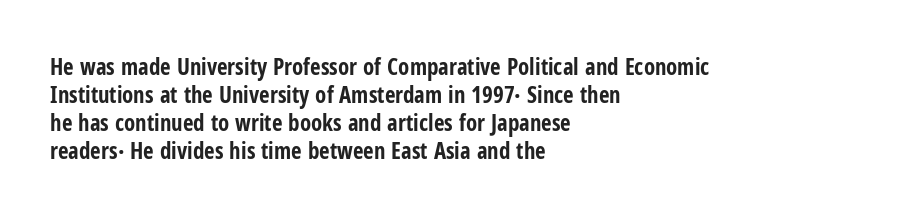
Q: Is the text bold? A: Yes.
Q: Is the text italic (slanted)? A: No, it is upright.
Q: Is the text underlined? A: No.
Q: How is the paragraph aligned? A: Left-aligned.
Q: Is the spacing between letters normal or unusually wide? A: Normal.
